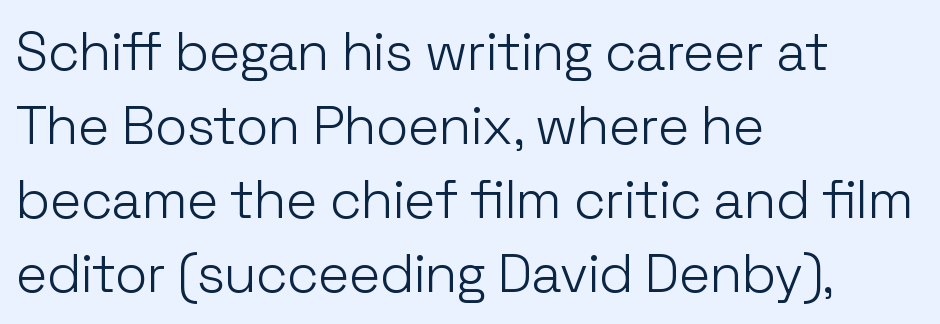
The image shows 54 px light sans-serif type, upright; set left-aligned, normal line spacing (1.37x), normal letter spacing, not underlined; low stroke contrast and a medium x-height.
